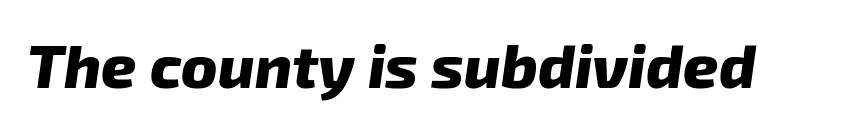
The image shows 61 px heavy type, italic (leaning right); set normal letter spacing, not underlined; low stroke contrast and a medium x-height.
